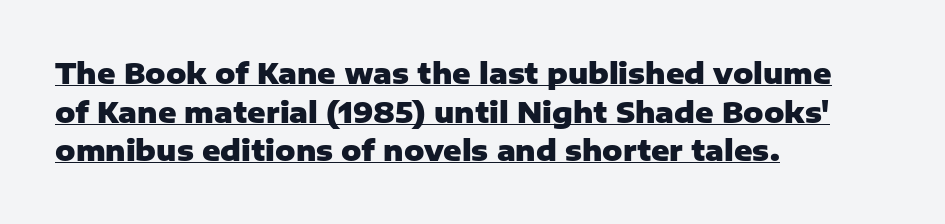
Between one letter and the next there's only the usual sliver of space. The paragraph shown leans on its left margin. Grotesque or geometric, the face here clearly has no serifs. Evenly set lines give the paragraph a standard silhouette.
